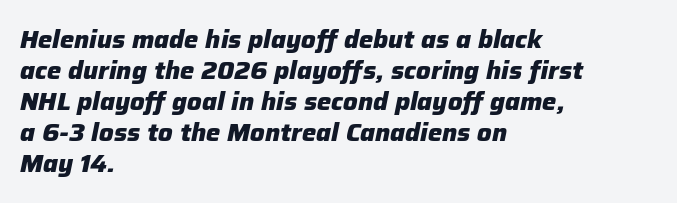
The image shows 24 px bold type, italic (leaning right); set left-aligned, normal line spacing (1.29x), normal letter spacing, not underlined.
